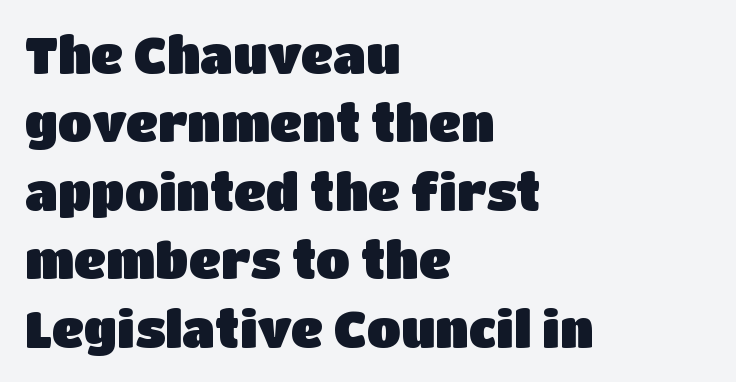
No word sits above an underline. Spacing verdict: proportional, widths tailored to each character. Evenly set lines give the paragraph a standard silhouette. The passage is arranged the way most books set body copy — flush left. These lines are composed in type without serifs.
